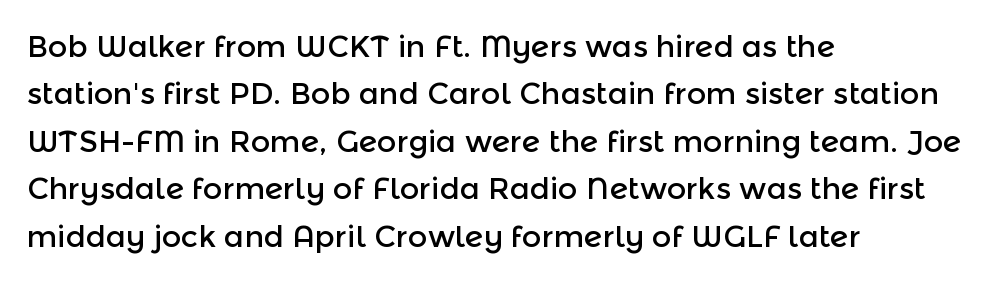
Here the glyphs are tracked normally, forming tight word shapes. Unlike a traditional serif, this face leaves its strokes unadorned. The letters advance in unequal steps, a hallmark of proportional type. Quick note: underline off.
